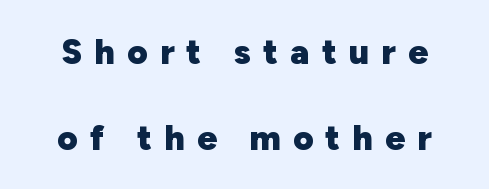
Q: Is the text bold? A: Yes.
Q: Is the text italic (slanted)? A: No, it is upright.
Q: Is the typeface a serif or a sans-serif typeface? A: Sans-serif.
Q: Is the text underlined? A: No.
Q: Is the spacing between letters normal or unusually wide? A: Unusually wide.
Q: Is the spacing between lines tight, normal or loose? A: Loose.
Q: Width (condensed, normal, or wide)? A: Normal.
Q: Stroke contrast? A: Low.
Q: x-height? A: Medium.
Q: Monospaced? A: No.
